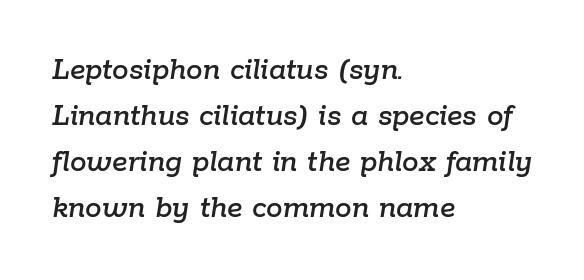
The image shows 33 px text type, italic (leaning right); set left-aligned, normal line spacing (1.39x), normal letter spacing, not underlined; low stroke contrast and a medium x-height.
